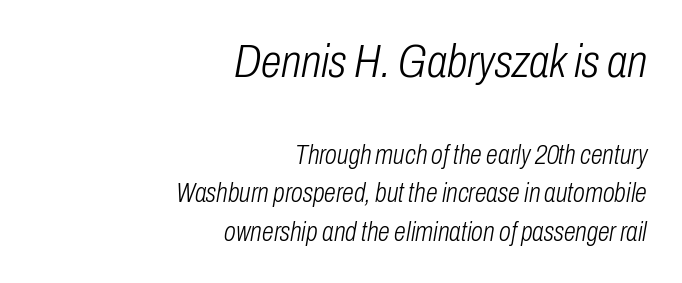
The image shows 47 px light, condensed type, italic (leaning right); set right-aligned, normal line spacing (1.43x), normal letter spacing, not underlined; the first (top) block is 1.74x larger; low stroke contrast and a medium x-height.
